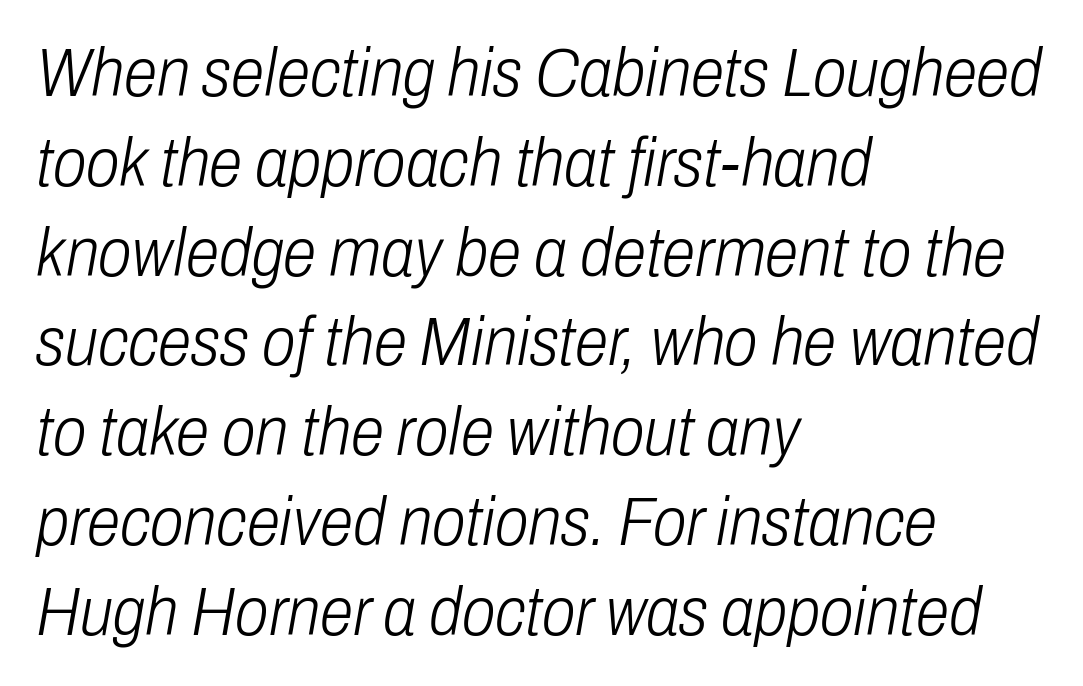
Q: Is the text bold? A: No.
Q: Is the text italic (slanted)? A: Yes, it leans right by about 10 degrees.
Q: Is the text underlined? A: No.
Q: How is the paragraph aligned? A: Left-aligned.
Q: Is the spacing between letters normal or unusually wide? A: Normal.
Q: Is the spacing between lines tight, normal or loose? A: Normal.
Q: Width (condensed, normal, or wide)? A: Condensed.
Q: Stroke contrast? A: Low.
Q: x-height? A: Medium.
Q: Monospaced? A: No.
